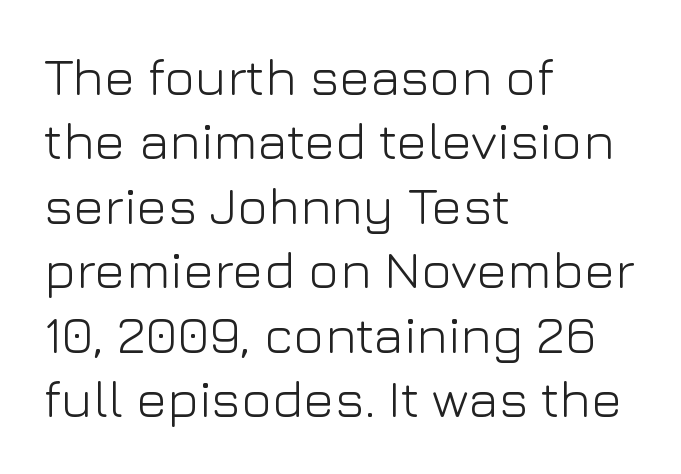
{"serif": "no", "italic": "no", "bold": "no", "weight": "light", "width": "normal", "stroke_contrast": "low", "x_height": "medium", "monospaced": "no", "underline": "no", "align": "left", "line_spacing_ratio": 1.24, "letter_spacing": "normal", "letter_spacing_em": 0.0, "glyph_px": 52}
